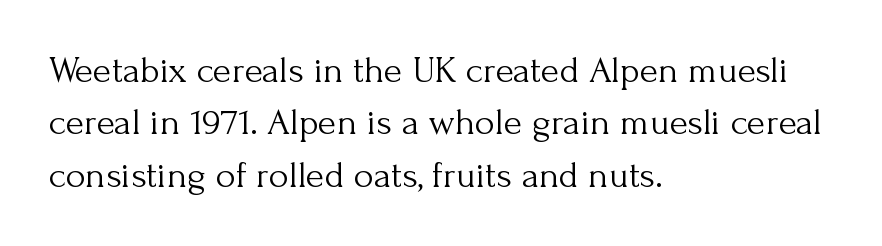
{"serif": "yes", "italic": "no", "bold": "no", "weight": "light", "width": "normal", "stroke_contrast": "medium", "x_height": "small", "monospaced": "no", "underline": "no", "align": "left", "line_spacing": "normal", "line_spacing_ratio": 1.38, "letter_spacing": "normal", "letter_spacing_em": 0.0, "glyph_px": 38}
